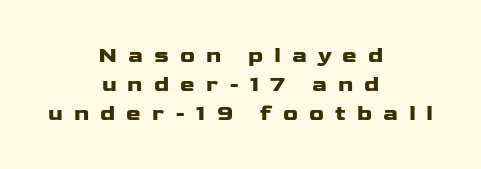
Glyph-to-glyph distance is far greater than everyday printed text. In terms of posture, this sample is upright. Check the space under the baseline: it is left empty. The lines sit at an ordinary, default distance from one another.
